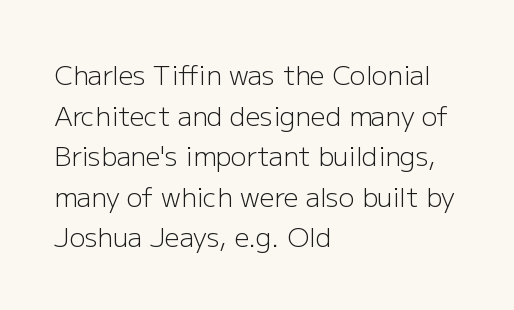
The zone under the glyphs is completely vacant. Letters have the restrained weight of plain body copy at most. Line beginnings align vertically; line endings do not. The gaps between neighbouring characters are ordinary and unremarkable.
